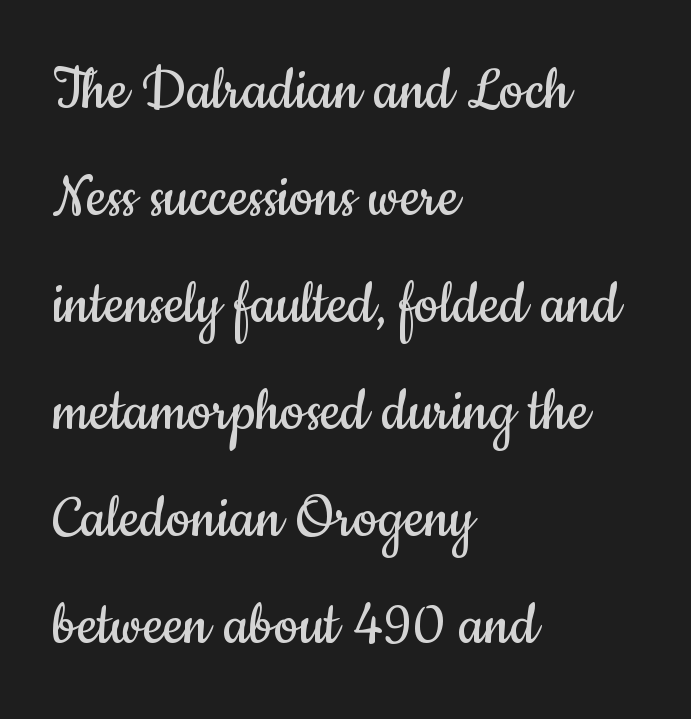
The image shows 69 px regular-weight, condensed sans-serif type; set left-aligned, normal line spacing (1.55x), normal letter spacing, not underlined; low stroke contrast and a small x-height.
